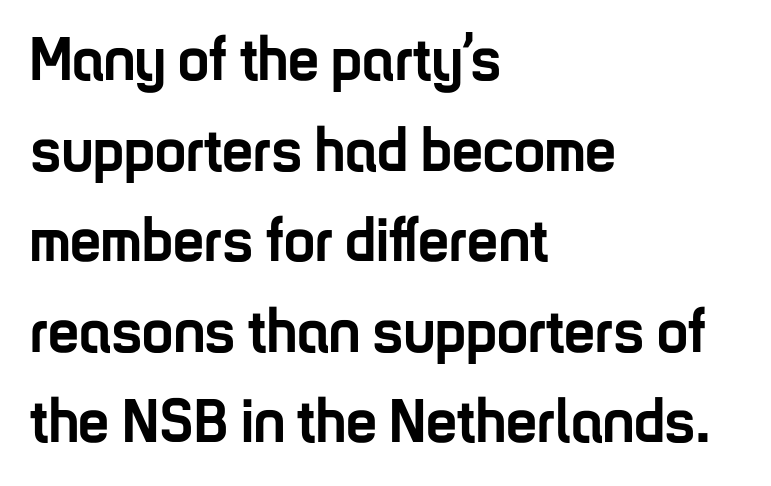
Q: Is the text bold? A: Yes.
Q: Is the text italic (slanted)? A: No, it is upright.
Q: Is the typeface a serif or a sans-serif typeface? A: Sans-serif.
Q: Is the text underlined? A: No.
Q: How is the paragraph aligned? A: Left-aligned.
Q: Is the spacing between letters normal or unusually wide? A: Normal.
Q: Is the spacing between lines tight, normal or loose? A: Normal.
Q: Width (condensed, normal, or wide)? A: Condensed.
Q: Stroke contrast? A: Low.
Q: x-height? A: Medium.
Q: Monospaced? A: No.
